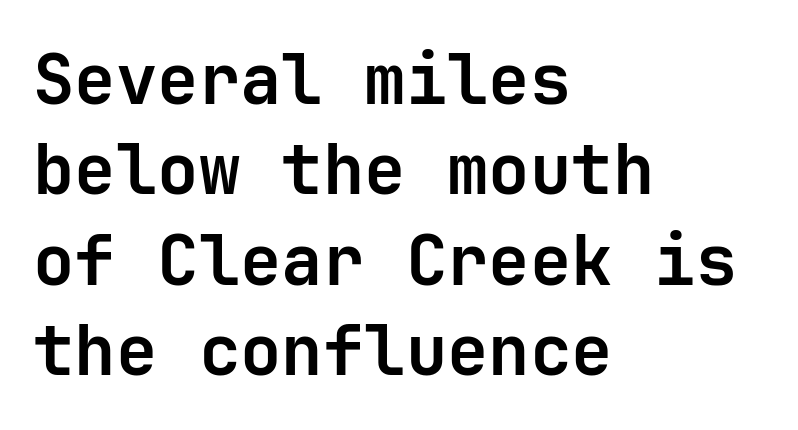
{"serif": "no", "italic": "no", "bold": "yes", "weight": "bold", "width": "normal", "stroke_contrast": "low", "x_height": "medium", "monospaced": "yes", "underline": "no", "align": "left", "line_spacing": "normal", "line_spacing_ratio": 1.31, "letter_spacing": "normal", "letter_spacing_em": 0.0, "glyph_px": 69}
